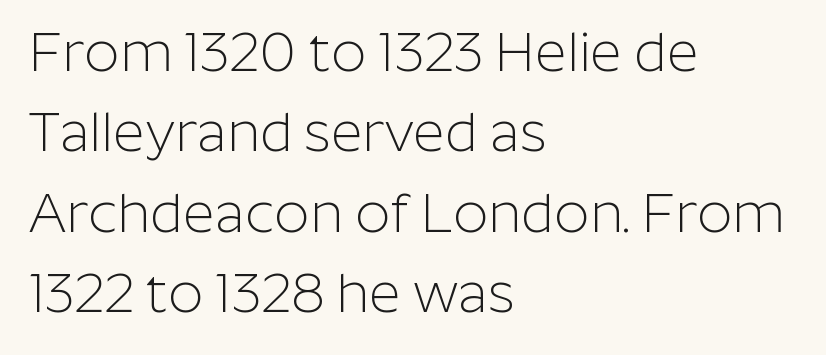
Here the glyphs are tracked normally, forming tight word shapes. On a weight scale, this lands at 450 or below. Each line starts at the same left margin while the right side varies. The zone under the glyphs is completely vacant. Think of a printed novel: that variable character pitch is what you see here. Are there feet on the stems? There aren't — it's a sans.
